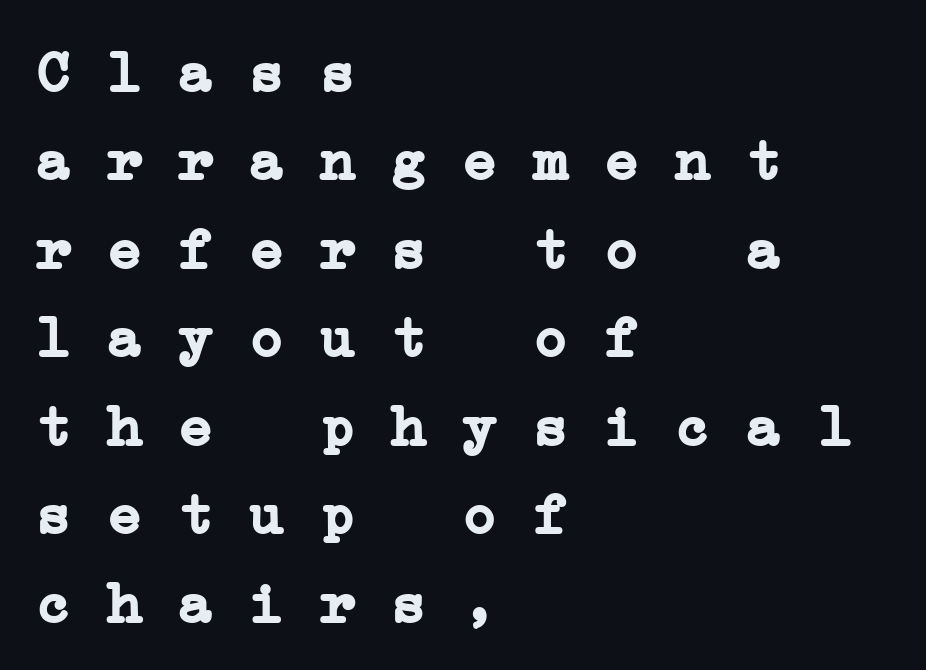
This sample uses plain, unmodified letter spacing. The space beneath each line is pristine and unruled. Unlike a clean sans, this face finishes its strokes with serifs. Evenly set lines give the paragraph a standard silhouette. Layout note: lines flush left. The face used here is monospaced, like something from a code editor.
